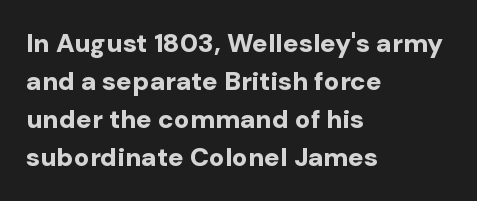
Horizontal alignment here is leftward, the default for most running prose. Nothing unusual about the tracking: characters are spaced as the font intends. Students, observe: this is what conventionally led text looks like. Does the lettering tilt? It doesn't — this is upright.
